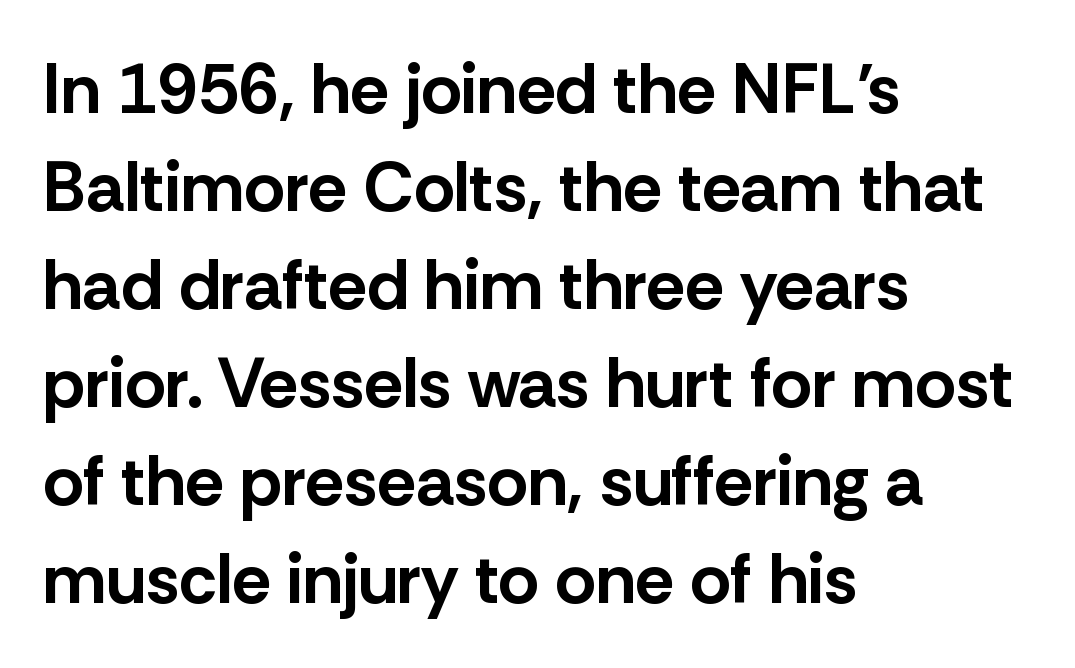
{"serif": "no", "italic": "no", "bold": "yes", "weight": "bold", "width": "normal", "stroke_contrast": "low", "x_height": "medium", "monospaced": "no", "underline": "no", "align": "left", "line_spacing": "normal", "line_spacing_ratio": 1.4, "letter_spacing": "normal", "letter_spacing_em": 0.0, "glyph_px": 70}
